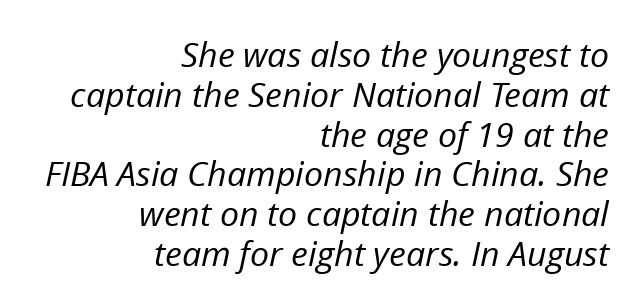
{"italic": "yes", "lean": "right", "slant_degrees": 12, "bold": "no", "weight": "regular", "width": "normal", "stroke_contrast": "low", "x_height": "medium", "monospaced": "no", "underline": "no", "align": "right", "line_spacing_ratio": 1.17, "letter_spacing": "normal", "letter_spacing_em": 0.0, "glyph_px": 34}
